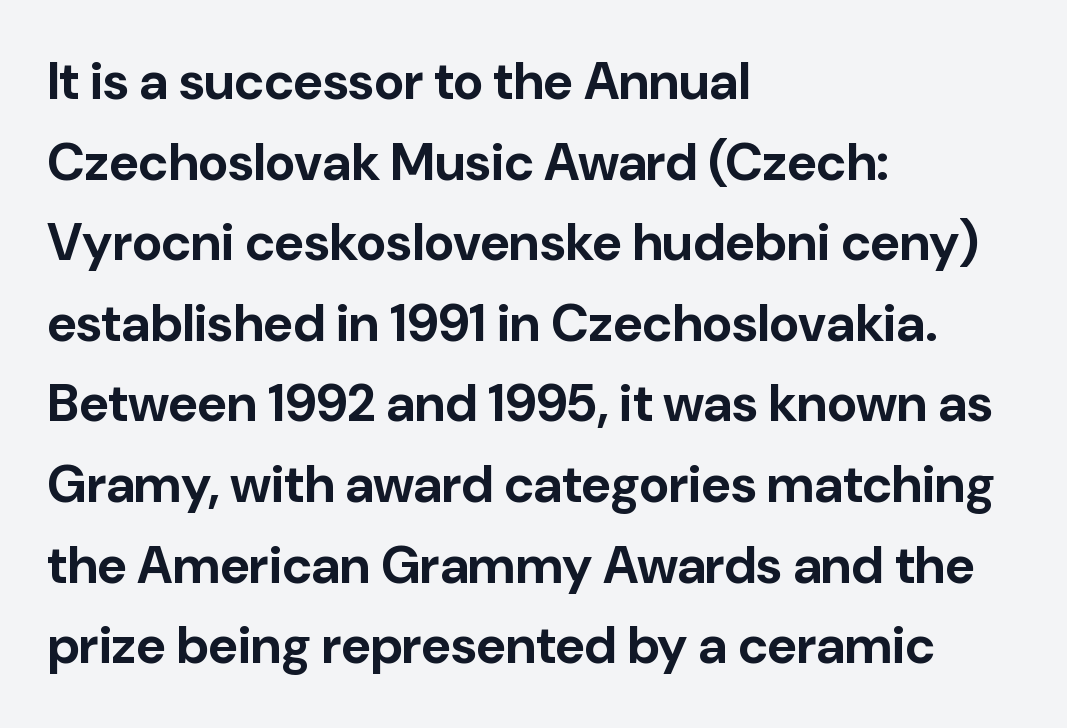
{"serif": "no", "italic": "no", "bold": "yes", "weight": "bold", "width": "normal", "stroke_contrast": "low", "x_height": "medium", "monospaced": "no", "underline": "no", "align": "left", "line_spacing": "normal", "line_spacing_ratio": 1.55, "letter_spacing": "normal", "letter_spacing_em": 0.0, "glyph_px": 52}
